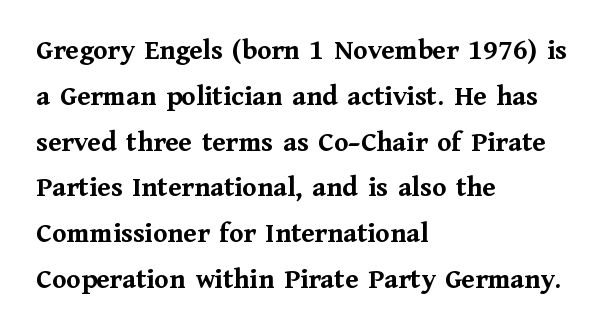
Italic: no, the glyphs are upright roman. Each line starts at the same left margin while the right side varies. Descenders hang freely into open space. Every letter is thick-stroked: bold, no question. Observe the serifs anchoring each vertical stroke in this sample. Line spacing here is normal.
